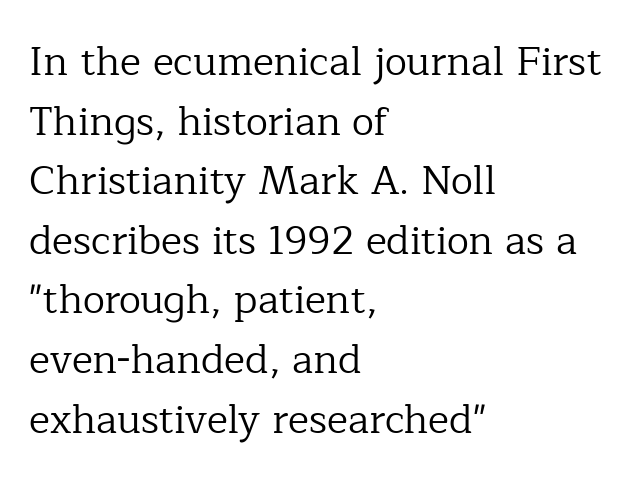
The image shows 40 px regular-weight serif type, upright; set left-aligned, normal line spacing (1.49x), normal letter spacing, not underlined; low stroke contrast and a medium x-height.
